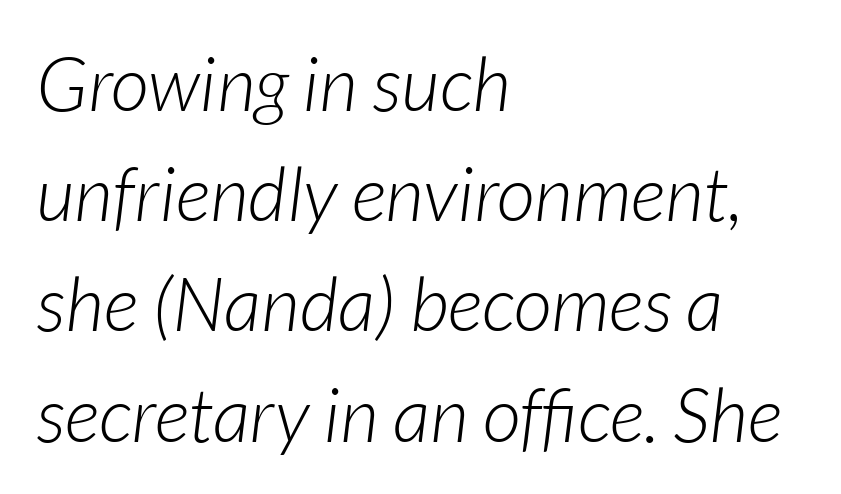
{"italic": "yes", "lean": "right", "slant_degrees": 7, "bold": "no", "weight": "light", "width": "normal", "stroke_contrast": "low", "x_height": "medium", "monospaced": "no", "underline": "no", "align": "left", "line_spacing": "normal", "line_spacing_ratio": 1.47, "letter_spacing": "normal", "letter_spacing_em": 0.0, "glyph_px": 75}
